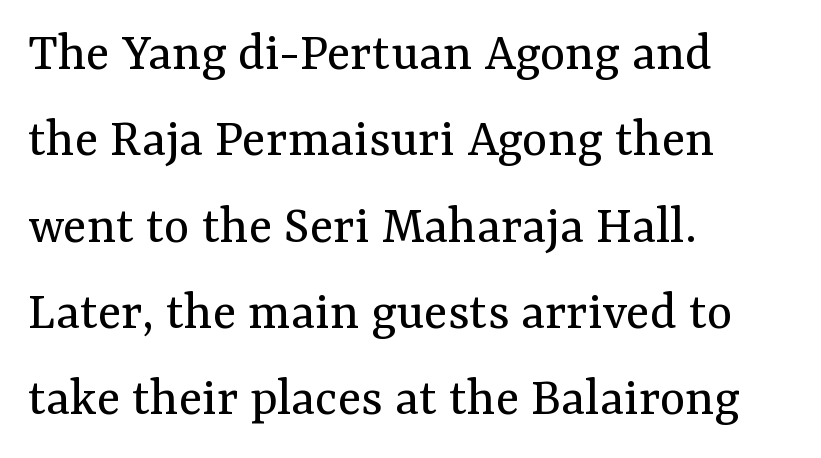
{"serif": "yes", "italic": "no", "bold": "no", "weight": "regular", "width": "normal", "stroke_contrast": "medium", "x_height": "medium", "monospaced": "no", "underline": "no", "align": "left", "line_spacing": "normal", "line_spacing_ratio": 1.57, "letter_spacing": "normal", "letter_spacing_em": 0.0, "glyph_px": 55}
